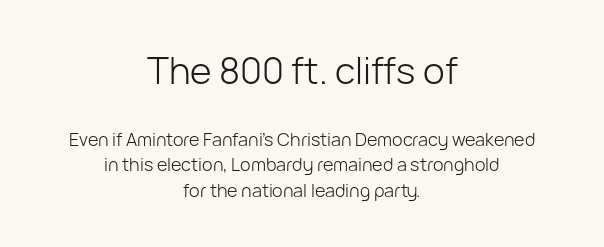
Q: Is the text bold? A: No.
Q: Is the text italic (slanted)? A: No, it is upright.
Q: Is the typeface a serif or a sans-serif typeface? A: Sans-serif.
Q: Is the text underlined? A: No.
Q: How is the paragraph aligned? A: Centered.
Q: Is the spacing between letters normal or unusually wide? A: Normal.
Q: Is the spacing between lines tight, normal or loose? A: Normal.
Q: Which block of text is set in a larger size, the first (top) or the second (bottom)? A: The first (top) one.
Q: Width (condensed, normal, or wide)? A: Normal.
Q: Stroke contrast? A: Low.
Q: x-height? A: Medium.
Q: Monospaced? A: No.
